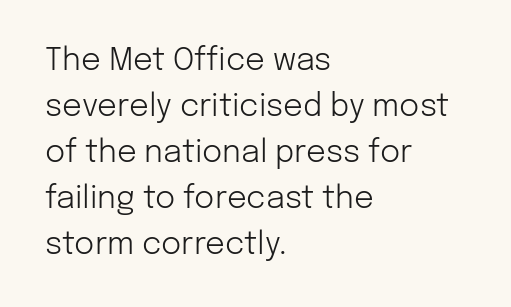
Q: Is the text bold? A: No.
Q: Is the text italic (slanted)? A: No, it is upright.
Q: Is the typeface a serif or a sans-serif typeface? A: Sans-serif.
Q: Is the text underlined? A: No.
Q: How is the paragraph aligned? A: Left-aligned.
Q: Is the spacing between letters normal or unusually wide? A: Normal.
Q: Is the spacing between lines tight, normal or loose? A: Normal.
Q: Width (condensed, normal, or wide)? A: Normal.
Q: Stroke contrast? A: Low.
Q: x-height? A: Medium.
Q: Monospaced? A: No.
